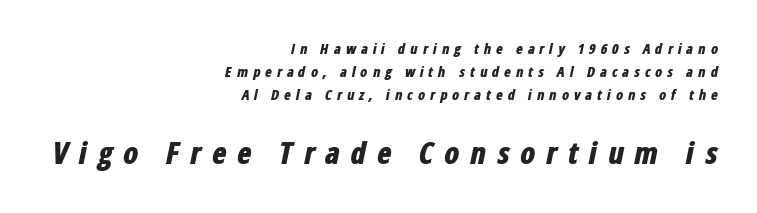
{"italic": "yes", "lean": "right", "slant_degrees": 12, "bold": "yes", "weight": "bold", "width": "condensed", "stroke_contrast": "low", "x_height": "medium", "monospaced": "no", "underline": "no", "align": "right", "line_spacing": "normal", "line_spacing_ratio": 1.63, "letter_spacing": "wide", "letter_spacing_em": 0.34, "larger_block": "second", "size_ratio": 2.14, "glyph_px": 30}
